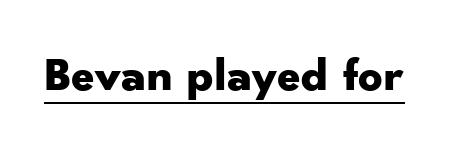
The image shows 48 px bold, wide sans-serif type, upright; set normal letter spacing, underlined; low stroke contrast and a small x-height.
